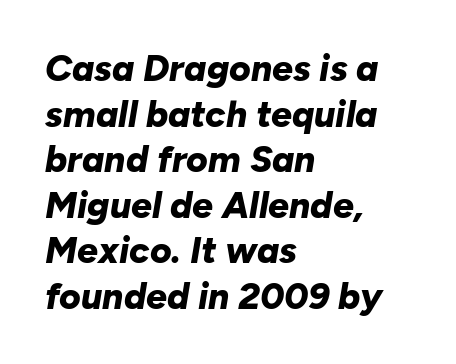
Typographic density is high because the face is bold. Posture: slanted. Default kerning and tracking; the words read as compact shapes. This sample has the flowing, uneven cadence of proportional lettering. Unmarked baselines from the first word to the last.
